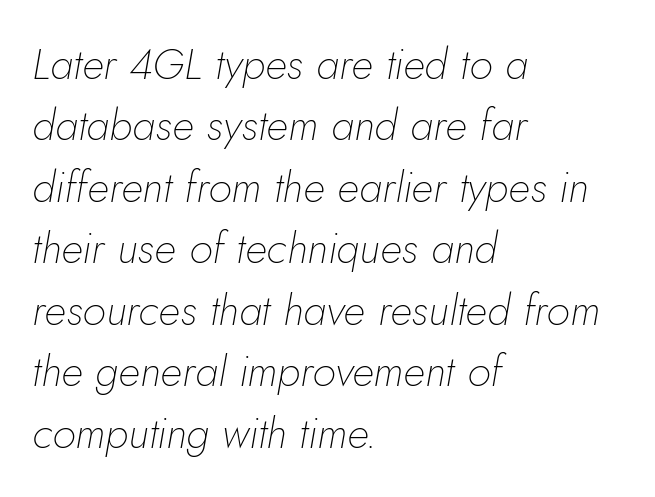
Q: Is the text bold? A: No.
Q: Is the text italic (slanted)? A: Yes, it leans right by about 5 degrees.
Q: Is the text underlined? A: No.
Q: How is the paragraph aligned? A: Left-aligned.
Q: Is the spacing between letters normal or unusually wide? A: Normal.
Q: Is the spacing between lines tight, normal or loose? A: Normal.
Q: Width (condensed, normal, or wide)? A: Normal.
Q: Stroke contrast? A: Low.
Q: x-height? A: Small.
Q: Monospaced? A: No.
